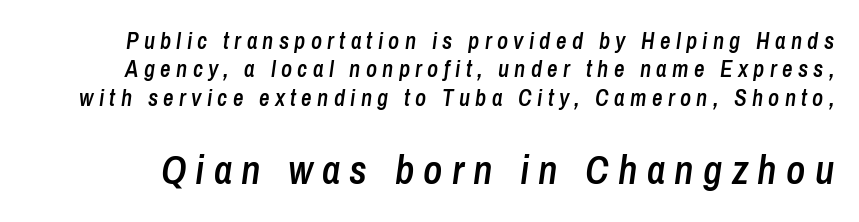
Q: Is the text bold? A: Semi-bold.
Q: Is the text italic (slanted)? A: Yes, it leans right by about 8 degrees.
Q: Is the text underlined? A: No.
Q: Is the spacing between letters normal or unusually wide? A: Unusually wide.
Q: Which block of text is set in a larger size, the first (top) or the second (bottom)? A: The second (bottom) one.
Q: Width (condensed, normal, or wide)? A: Condensed.
Q: Stroke contrast? A: Low.
Q: x-height? A: Medium.
Q: Monospaced? A: No.
